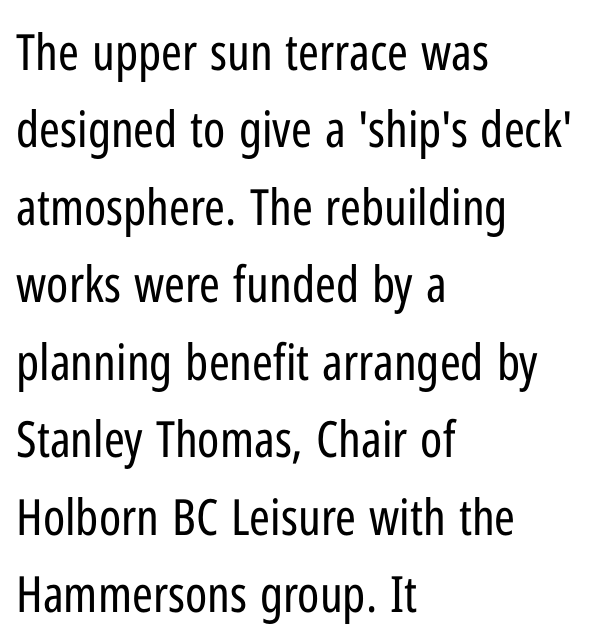
The image shows 50 px regular-weight, condensed sans-serif type, upright; set left-aligned, normal line spacing (1.55x), normal letter spacing, not underlined; low stroke contrast and a medium x-height.
